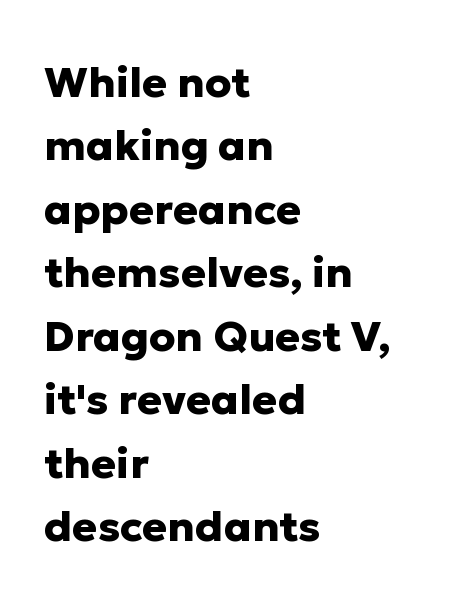
One glance says typical: line gaps are just what's usual. You could not count columns in this text — the font is proportionally spaced. Do the letters lean? They stand straight. Unlike a traditional serif, this face leaves its strokes unadorned. Caption: standard tracking, unaltered. The typesetting leans heavy: a genuine bold.
